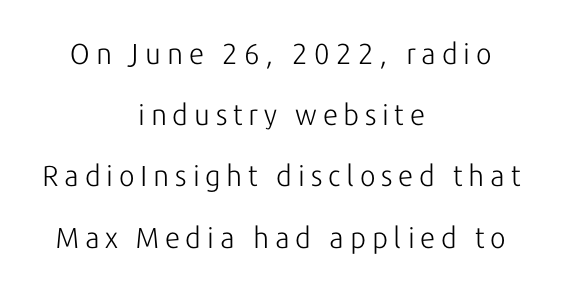
The block of text is sparse from top to bottom, with ample space between rows. Someone cranked the tracking dial way up on this one. The setting favours the middle, as headings and verse often do. The letters advance in unequal steps, a hallmark of proportional type. Stem width sits at or under what a default text font uses.
